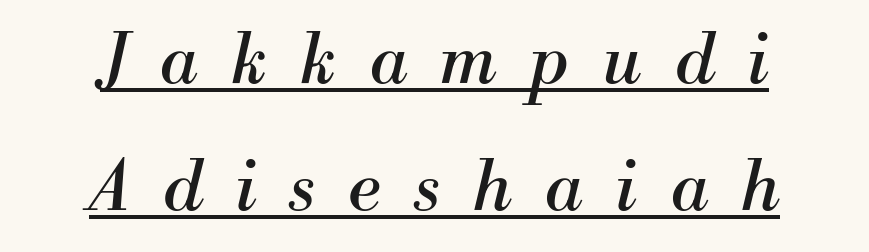
Stroke mass is kept to a normal reading level or below. You can see a thin bar hugging the bottom of the glyphs. Would a proofreader flag this as italicized? Yes. The face used here is seriffed, in the tradition of book romans. A typesetter would call this heavily tracked-out type. This sample has the flowing, uneven cadence of proportional lettering.
